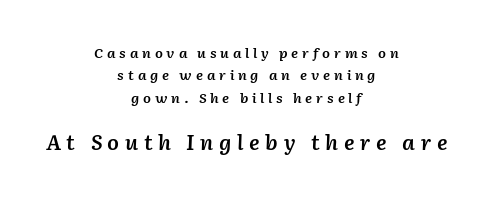
Emphasis by weight is partial: semibold. If you measured baseline to baseline, you'd find a middling distance. Caption: upper text group reduced, lower text group enlarged. The rendering inserts visible extra space after every character. The paragraph has two soft edges and a firm central axis.
